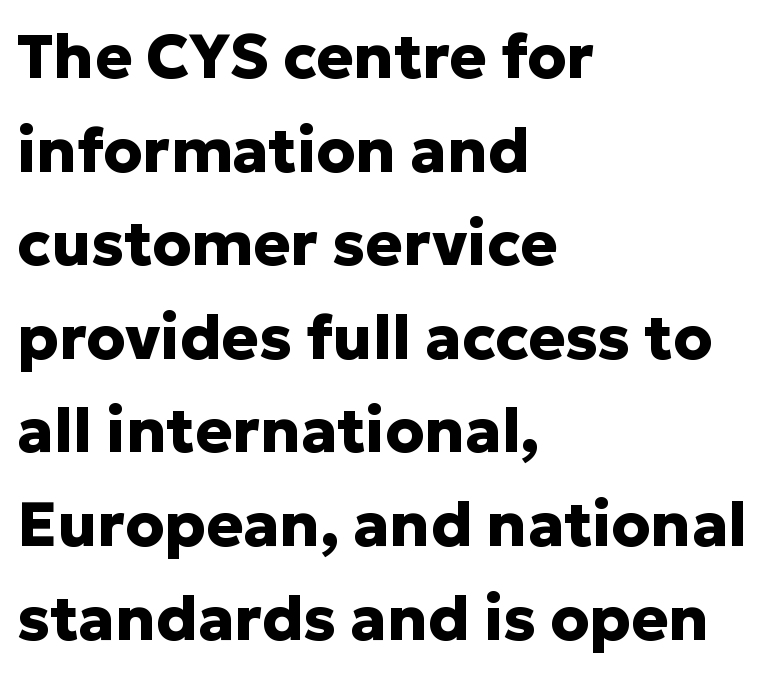
{"serif": "no", "italic": "no", "bold": "yes", "weight": "heavy", "width": "normal", "stroke_contrast": "low", "x_height": "medium", "monospaced": "no", "underline": "no", "align": "left", "line_spacing": "normal", "line_spacing_ratio": 1.51, "letter_spacing": "normal", "letter_spacing_em": 0.0, "glyph_px": 62}
